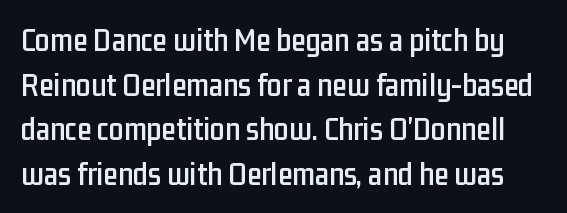
{"serif": "no", "italic": "no", "width": "condensed", "stroke_contrast": "low", "x_height": "medium", "monospaced": "no", "underline": "no", "line_spacing": "normal", "line_spacing_ratio": 1.35, "letter_spacing": "normal", "letter_spacing_em": 0.0, "glyph_px": 33}
